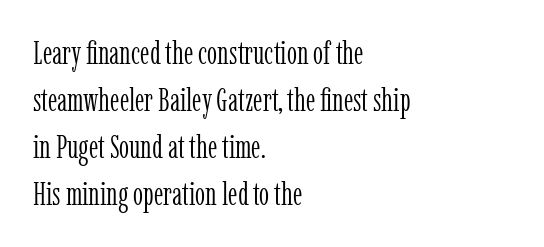
Q: Is the text bold? A: No.
Q: Is the text italic (slanted)? A: No, it is upright.
Q: Is the typeface a serif or a sans-serif typeface? A: Serif.
Q: Is the text underlined? A: No.
Q: How is the paragraph aligned? A: Left-aligned.
Q: Is the spacing between letters normal or unusually wide? A: Normal.
Q: Is the spacing between lines tight, normal or loose? A: Normal.
Q: Width (condensed, normal, or wide)? A: Condensed.
Q: Stroke contrast? A: Low.
Q: x-height? A: Medium.
Q: Monospaced? A: No.
